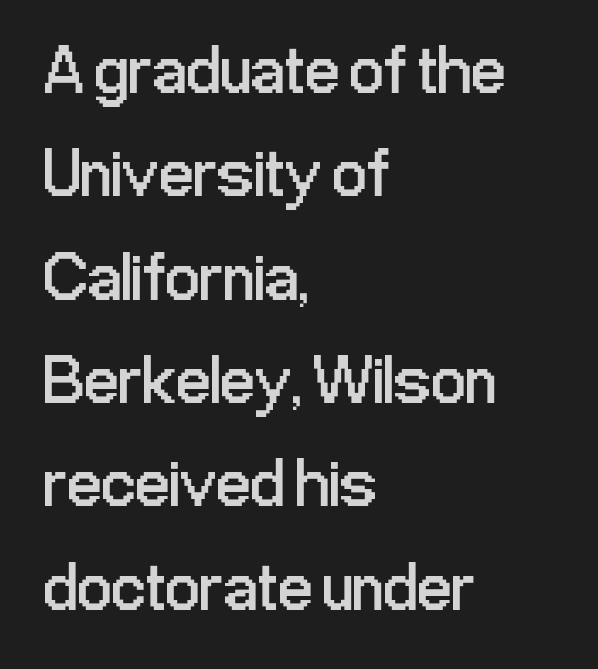
{"serif": "no", "italic": "no", "bold": "no", "weight": "regular", "width": "condensed", "stroke_contrast": "low", "x_height": "medium", "monospaced": "no", "underline": "no", "align": "left", "line_spacing": "normal", "line_spacing_ratio": 1.52, "letter_spacing": "normal", "letter_spacing_em": 0.0, "glyph_px": 68}
